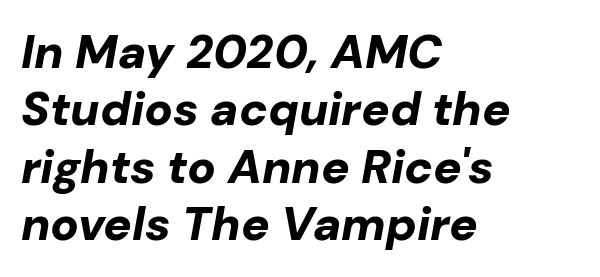
Caption: standard tracking, unaltered. The rendering uses natural spacing where letterforms have individual widths. Left-aligned paragraph, ragged on the right. A dark, heavy texture on the line: the type is bold. The face used here has a pronounced slope to its letters. Anything drawn beneath the words? Only blank space.
